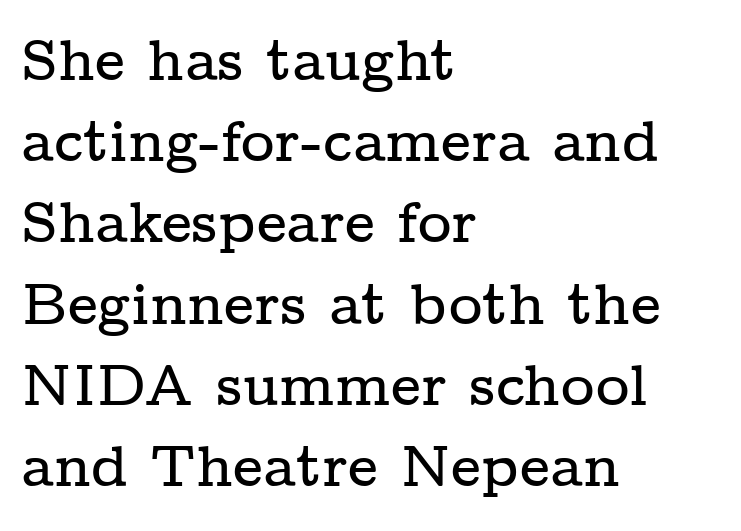
{"serif": "yes", "italic": "no", "width": "wide", "stroke_contrast": "low", "x_height": "medium", "monospaced": "no", "underline": "no", "align": "left", "line_spacing": "normal", "line_spacing_ratio": 1.4, "letter_spacing": "normal", "letter_spacing_em": 0.0, "glyph_px": 58}
